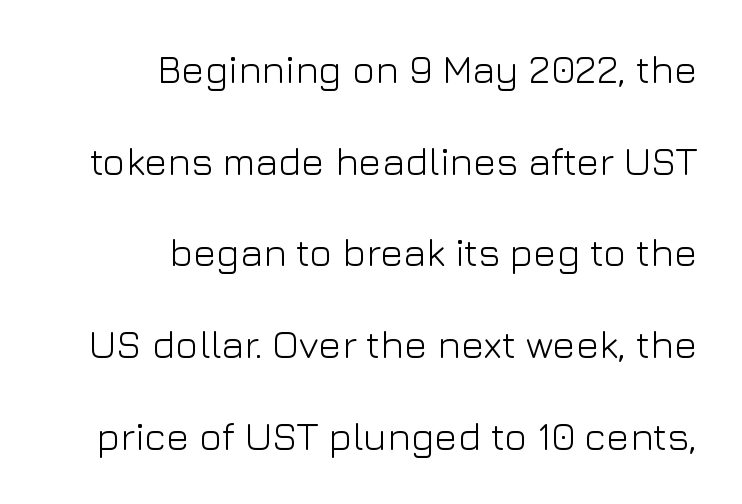
Vertical stems look standard width or narrower in stroke. Underlining? Definitely not there. Check where the strokes stop: nothing finishes them off — pure sans. The compositor pushed each line to the right boundary. Between one letter and the next there's only the usual sliver of space.
